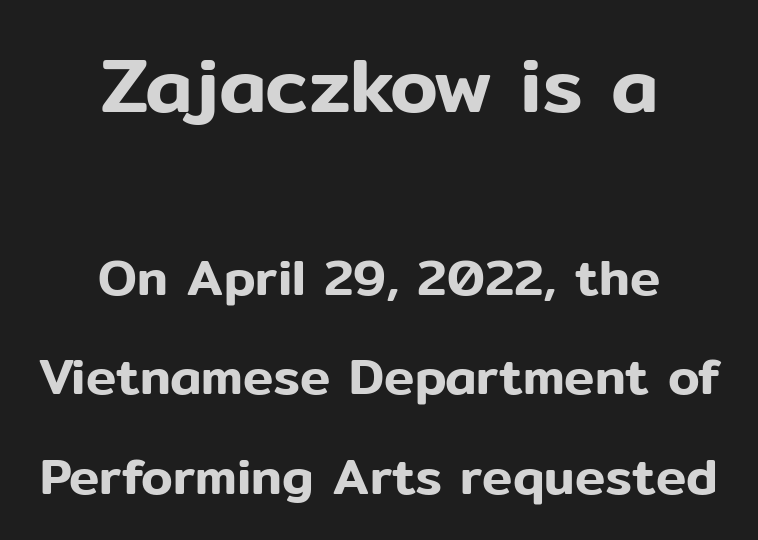
Q: Is the text italic (slanted)? A: No, it is upright.
Q: Is the typeface a serif or a sans-serif typeface? A: Sans-serif.
Q: Is the text underlined? A: No.
Q: How is the paragraph aligned? A: Centered.
Q: Is the spacing between letters normal or unusually wide? A: Normal.
Q: Is the spacing between lines tight, normal or loose? A: Loose.
Q: Which block of text is set in a larger size, the first (top) or the second (bottom)? A: The first (top) one.
Q: Width (condensed, normal, or wide)? A: Normal.
Q: Stroke contrast? A: Low.
Q: x-height? A: Medium.
Q: Monospaced? A: No.
